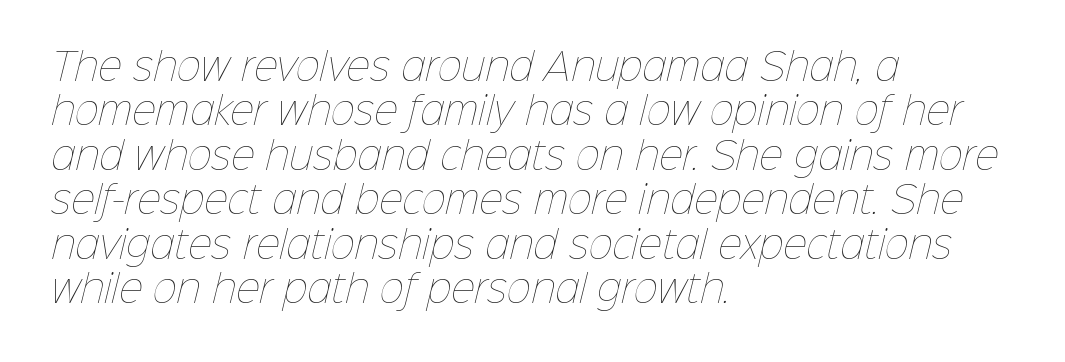
Q: Is the text bold? A: No.
Q: Is the text underlined? A: No.
Q: How is the paragraph aligned? A: Left-aligned.
Q: Is the spacing between letters normal or unusually wide? A: Normal.
Q: Width (condensed, normal, or wide)? A: Normal.
Q: Stroke contrast? A: Low.
Q: x-height? A: Medium.
Q: Monospaced? A: No.
